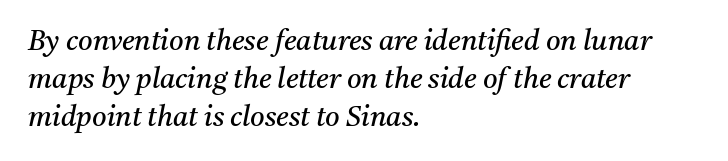
The tracking reads as untouched default to a designer's eye. The space directly below the letters is spotless. Small tapered or slab feet sit at the stroke ends, so this counts as serif. This reads as an unemphasized weight, regular at the heaviest. Casual observation: everything's shoved over to the left. The specimen reads as italic at a glance.
